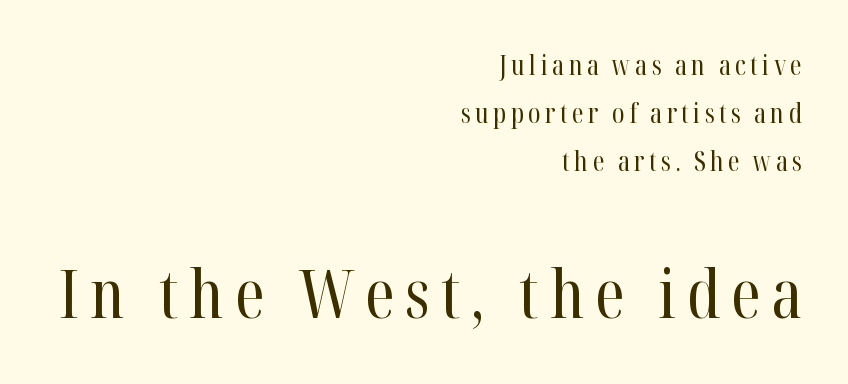
Q: Is the text bold? A: No.
Q: Is the text italic (slanted)? A: No, it is upright.
Q: Is the typeface a serif or a sans-serif typeface? A: Serif.
Q: Is the text underlined? A: No.
Q: How is the paragraph aligned? A: Right-aligned.
Q: Which block of text is set in a larger size, the first (top) or the second (bottom)? A: The second (bottom) one.
Q: Width (condensed, normal, or wide)? A: Condensed.
Q: Stroke contrast? A: High.
Q: x-height? A: Medium.
Q: Monospaced? A: No.
